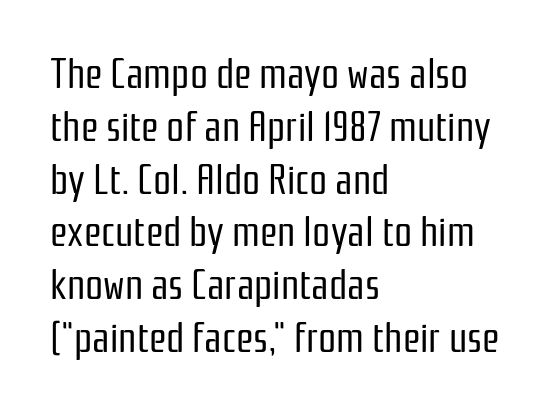
Q: Is the text bold? A: No.
Q: Is the text italic (slanted)? A: No, it is upright.
Q: Is the typeface a serif or a sans-serif typeface? A: Sans-serif.
Q: Is the text underlined? A: No.
Q: How is the paragraph aligned? A: Left-aligned.
Q: Is the spacing between letters normal or unusually wide? A: Normal.
Q: Is the spacing between lines tight, normal or loose? A: Normal.
Q: Width (condensed, normal, or wide)? A: Condensed.
Q: Stroke contrast? A: Low.
Q: x-height? A: Medium.
Q: Monospaced? A: No.
